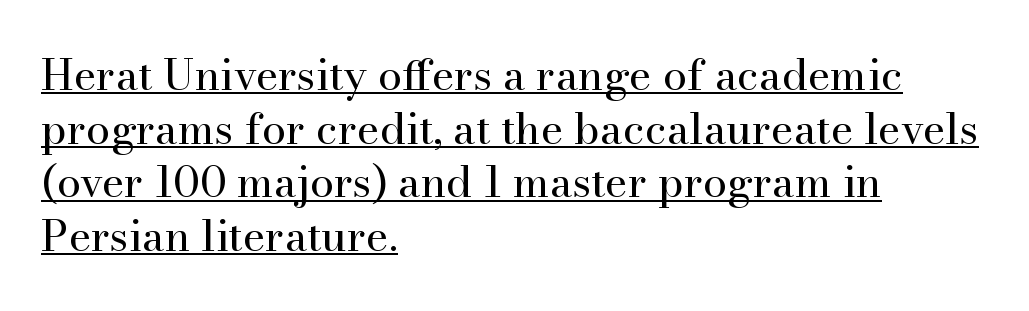
{"serif": "yes", "italic": "no", "bold": "no", "weight": "regular", "width": "normal", "stroke_contrast": "high", "x_height": "small", "monospaced": "no", "underline": "yes", "align": "left", "line_spacing": "normal", "line_spacing_ratio": 1.25, "letter_spacing": "normal", "letter_spacing_em": 0.0, "glyph_px": 43}
